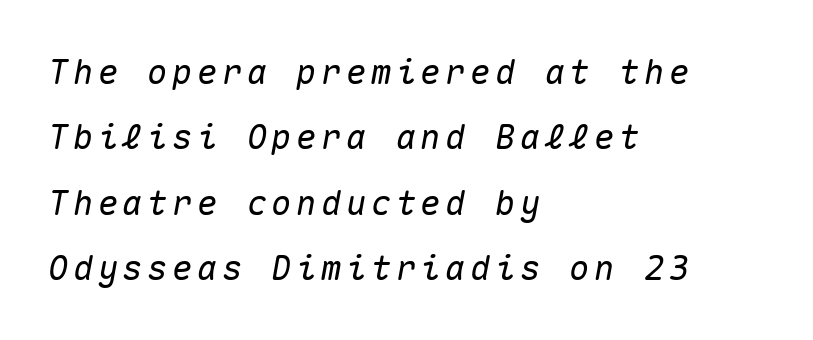
The image shows 34 px text type, italic (leaning right), monospaced; set left-aligned, loose line spacing (1.92x), not underlined; medium stroke contrast and a medium x-height.
